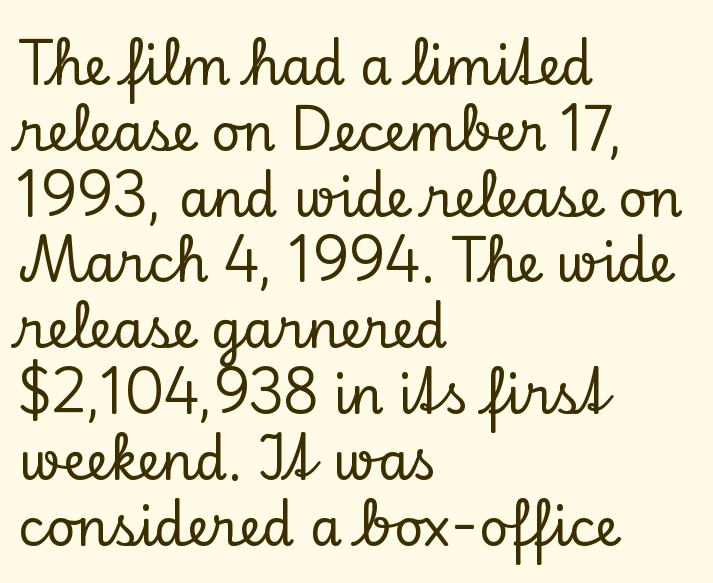
Q: Is the text italic (slanted)? A: No, it is upright.
Q: Is the text underlined? A: No.
Q: How is the paragraph aligned? A: Left-aligned.
Q: Is the spacing between letters normal or unusually wide? A: Normal.
Q: Is the spacing between lines tight, normal or loose? A: Normal.
Q: Width (condensed, normal, or wide)? A: Normal.
Q: Stroke contrast? A: Low.
Q: x-height? A: Small.
Q: Monospaced? A: No.
